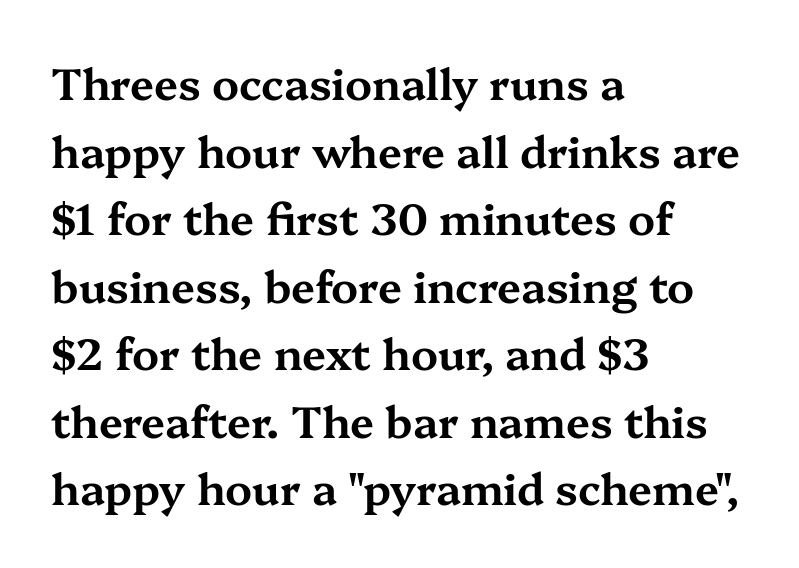
The image shows 43 px wide serif type, upright; set left-aligned, normal line spacing (1.57x), normal letter spacing, not underlined; medium stroke contrast and a medium x-height.
